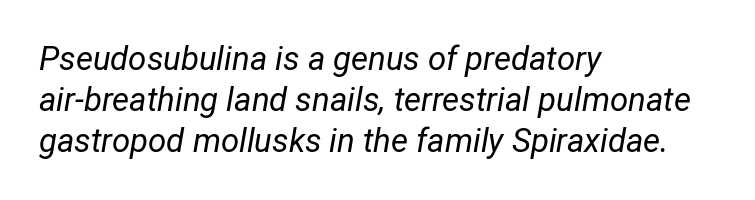
The image shows 33 px regular-weight, condensed type, italic (leaning right); set left-aligned, line spacing 1.24x, normal letter spacing, not underlined; low stroke contrast and a medium x-height.
